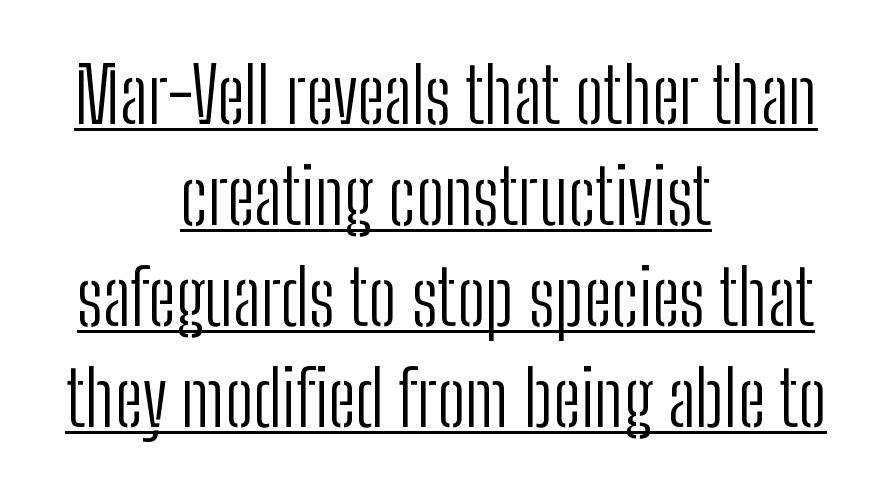
Q: Is the text bold? A: No.
Q: Is the text italic (slanted)? A: No, it is upright.
Q: Is the typeface a serif or a sans-serif typeface? A: Sans-serif.
Q: Is the text underlined? A: Yes.
Q: How is the paragraph aligned? A: Centered.
Q: Is the spacing between letters normal or unusually wide? A: Normal.
Q: Is the spacing between lines tight, normal or loose? A: Normal.
Q: Width (condensed, normal, or wide)? A: Condensed.
Q: Stroke contrast? A: Low.
Q: x-height? A: Medium.
Q: Monospaced? A: No.
